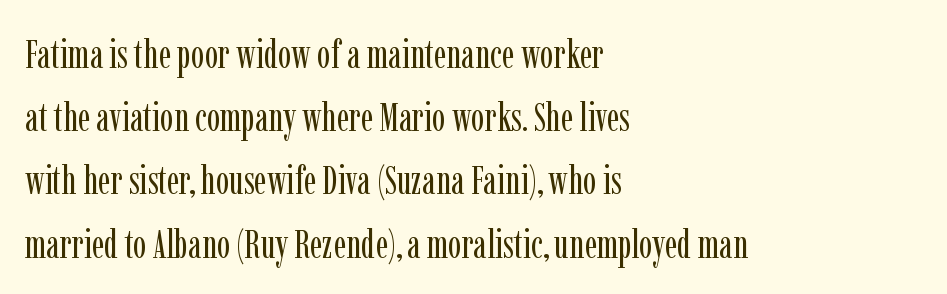
{"serif": "yes", "italic": "no", "bold": "no", "weight": "regular", "width": "condensed", "stroke_contrast": "low", "x_height": "medium", "monospaced": "no", "underline": "no", "align": "left", "line_spacing": "normal", "line_spacing_ratio": 1.58, "letter_spacing": "normal", "letter_spacing_em": 0.0, "glyph_px": 40}
